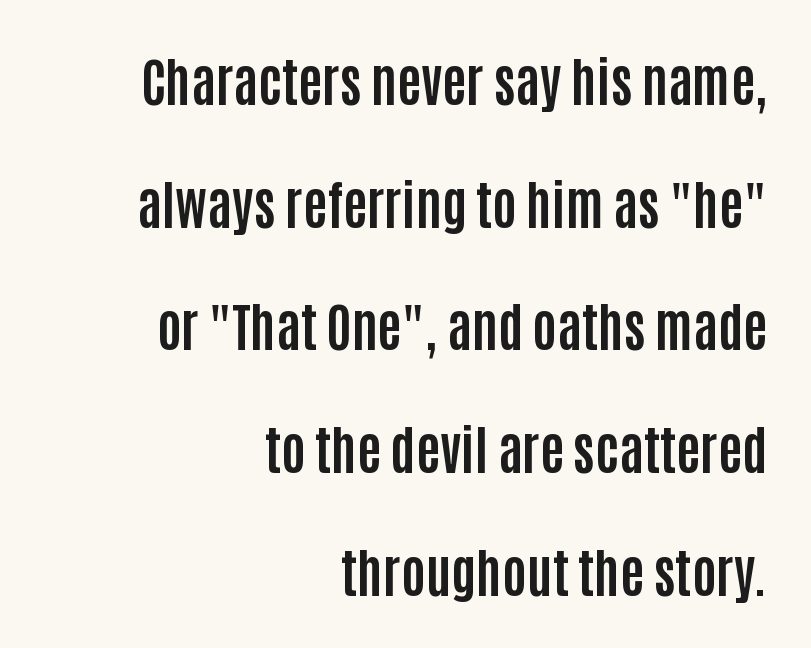
A flush-right, rag-left setting is used for this passage. Posture: vertical. Check the space under the baseline: it is left empty. Note the varied advance widths — an 'i' is clearly narrower than an 'm'.
